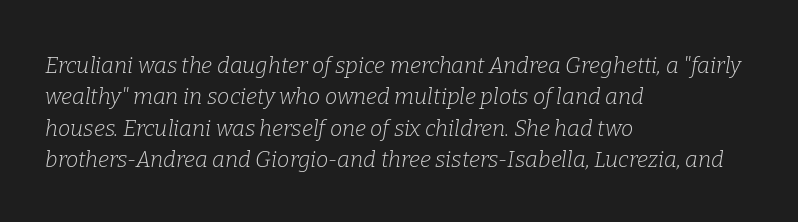
{"italic": "yes", "lean": "right", "slant_degrees": 9, "bold": "no", "underline": "no", "align": "left", "line_spacing": "normal", "line_spacing_ratio": 1.43, "letter_spacing": "normal", "letter_spacing_em": 0.0, "glyph_px": 22}
